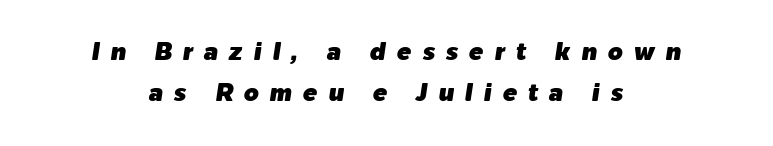
{"italic": "yes", "lean": "right", "slant_degrees": 9, "underline": "no", "align": "center", "line_spacing": "normal", "line_spacing_ratio": 1.69, "letter_spacing": "wide", "letter_spacing_em": 0.45, "glyph_px": 24}
